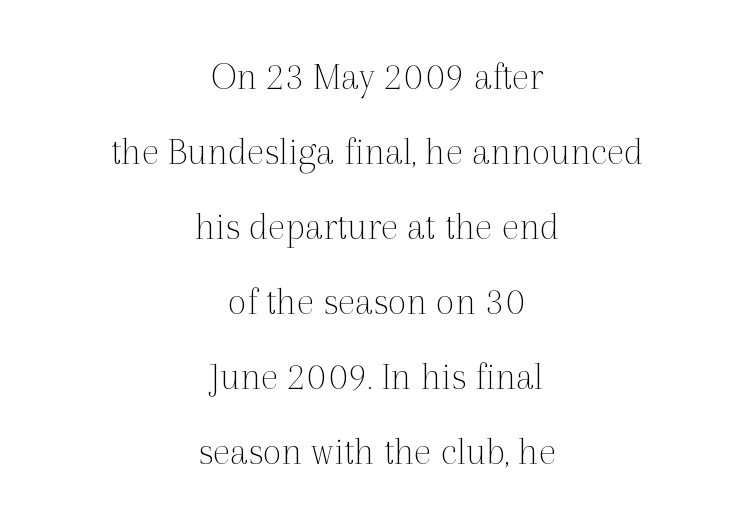
{"serif": "yes", "italic": "no", "bold": "no", "weight": "thin", "width": "normal", "x_height": "medium", "monospaced": "no", "underline": "no", "align": "center", "line_spacing_ratio": 1.83, "letter_spacing": "normal", "letter_spacing_em": 0.0, "glyph_px": 41}
